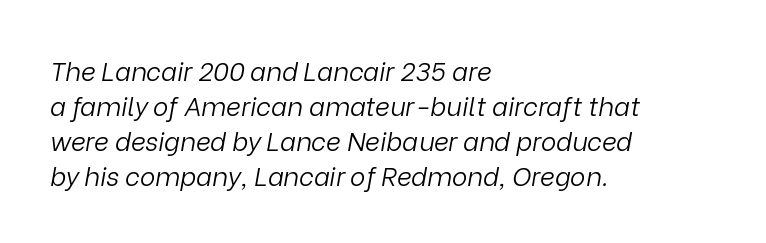
These lines keep a tight, regular rhythm from letter to letter. The face used here has a pronounced slope to its letters. Honestly, the row spacing looks completely unremarkable. Words float on clear page, feet unadorned. The compositor pushed each line to the left boundary.
